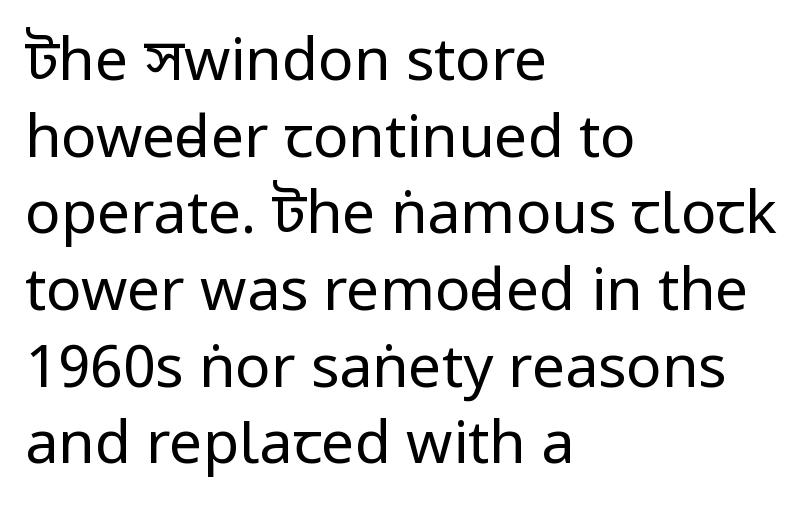
The image shows 59 px regular-weight, condensed sans-serif type, upright; set left-aligned, normal line spacing (1.3x), normal letter spacing, not underlined; low stroke contrast and a large x-height.
